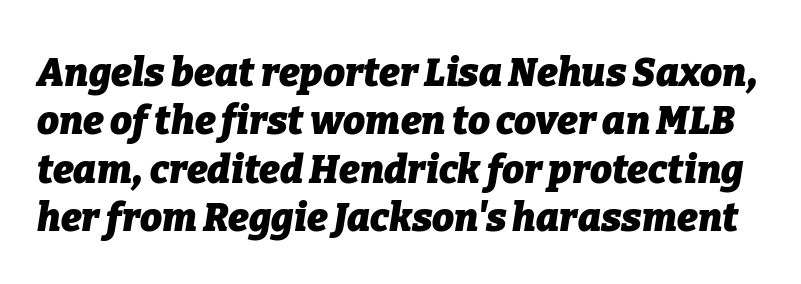
Q: Is the text bold? A: Yes.
Q: Is the text italic (slanted)? A: Yes, it leans right by about 9 degrees.
Q: Is the text underlined? A: No.
Q: Is the spacing between letters normal or unusually wide? A: Normal.
Q: Width (condensed, normal, or wide)? A: Normal.
Q: Stroke contrast? A: Low.
Q: x-height? A: Medium.
Q: Monospaced? A: No.
